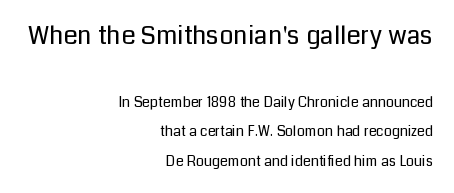
{"italic": "no", "bold": "no", "underline": "no", "align": "right", "line_spacing": "loose", "line_spacing_ratio": 2.11, "letter_spacing": "normal", "letter_spacing_em": 0.0, "larger_block": "first", "size_ratio": 1.79, "glyph_px": 25}
